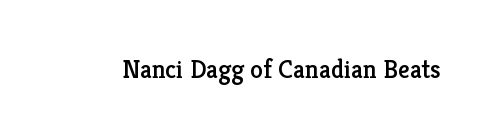
Q: Is the text italic (slanted)? A: No, it is upright.
Q: Is the text underlined? A: No.
Q: Is the spacing between letters normal or unusually wide? A: Normal.
